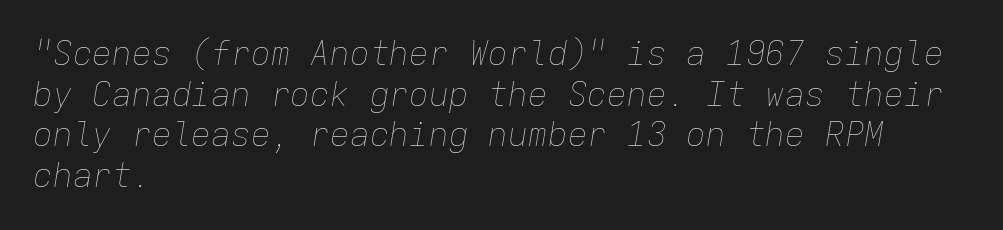
Q: Is the text bold? A: No.
Q: Is the text italic (slanted)? A: Yes, it leans right by about 9 degrees.
Q: Is the text underlined? A: No.
Q: How is the paragraph aligned? A: Left-aligned.
Q: Is the spacing between letters normal or unusually wide? A: Normal.
Q: Width (condensed, normal, or wide)? A: Normal.
Q: Stroke contrast? A: Low.
Q: x-height? A: Medium.
Q: Monospaced? A: Yes.
